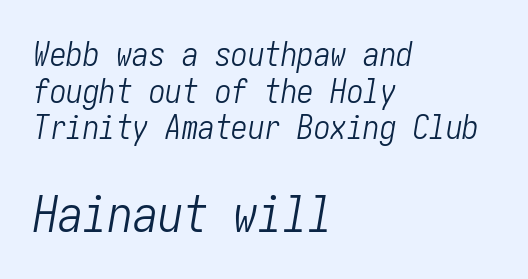
{"italic": "yes", "lean": "right", "slant_degrees": 10, "bold": "no", "weight": "light", "width": "condensed", "stroke_contrast": "low", "x_height": "medium", "underline": "no", "align": "left", "line_spacing": "tight", "line_spacing_ratio": 1.11, "letter_spacing": "normal", "letter_spacing_em": 0.0, "larger_block": "second", "size_ratio": 1.52, "glyph_px": 50}
